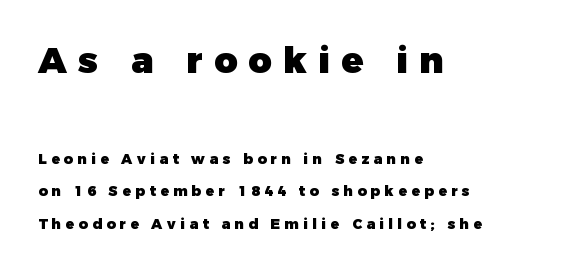
The image shows 36 px heavy sans-serif type, upright; set left-aligned, loose line spacing (2.31x), unusually wide letter spacing (+0.31 em), not underlined; the first (top) block is 2.57x larger; low stroke contrast and a medium x-height.
